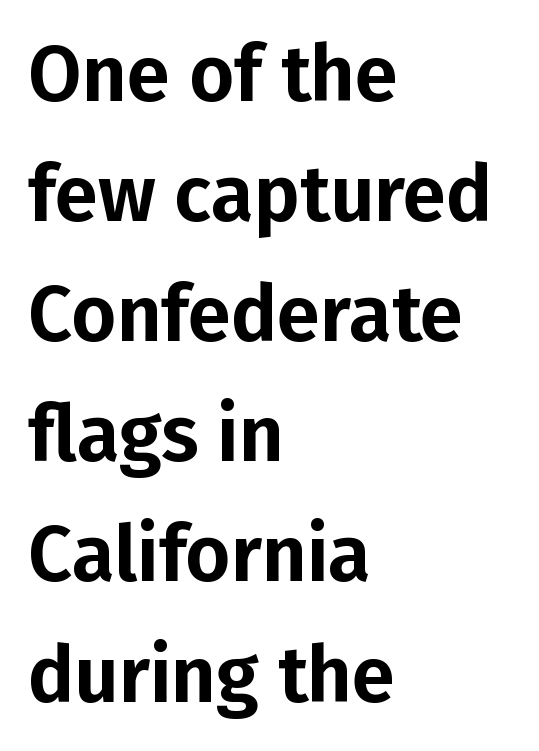
Q: Is the text italic (slanted)? A: No, it is upright.
Q: Is the typeface a serif or a sans-serif typeface? A: Sans-serif.
Q: Is the text underlined? A: No.
Q: How is the paragraph aligned? A: Left-aligned.
Q: Is the spacing between letters normal or unusually wide? A: Normal.
Q: Is the spacing between lines tight, normal or loose? A: Normal.
Q: Width (condensed, normal, or wide)? A: Normal.
Q: Stroke contrast? A: Low.
Q: x-height? A: Medium.
Q: Monospaced? A: No.
